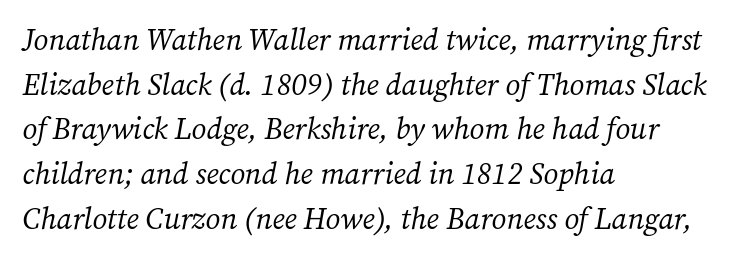
{"serif": "yes", "italic": "yes", "lean": "right", "slant_degrees": 12, "bold": "no", "weight": "regular", "width": "normal", "stroke_contrast": "medium", "x_height": "medium", "monospaced": "no", "underline": "no", "align": "left", "line_spacing": "normal", "line_spacing_ratio": 1.49, "letter_spacing": "normal", "letter_spacing_em": 0.0, "glyph_px": 30}
